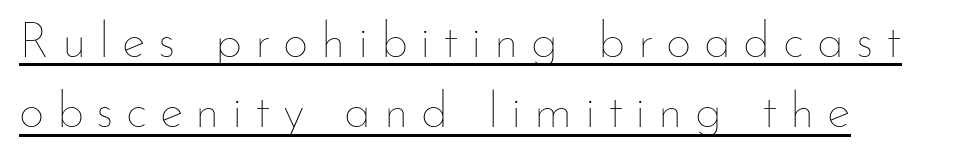
{"italic": "no", "bold": "no", "weight": "thin", "width": "normal", "stroke_contrast": "low", "x_height": "small", "monospaced": "no", "underline": "yes", "align": "left", "line_spacing": "normal", "line_spacing_ratio": 1.41, "letter_spacing": "wide", "letter_spacing_em": 0.25, "glyph_px": 50}
